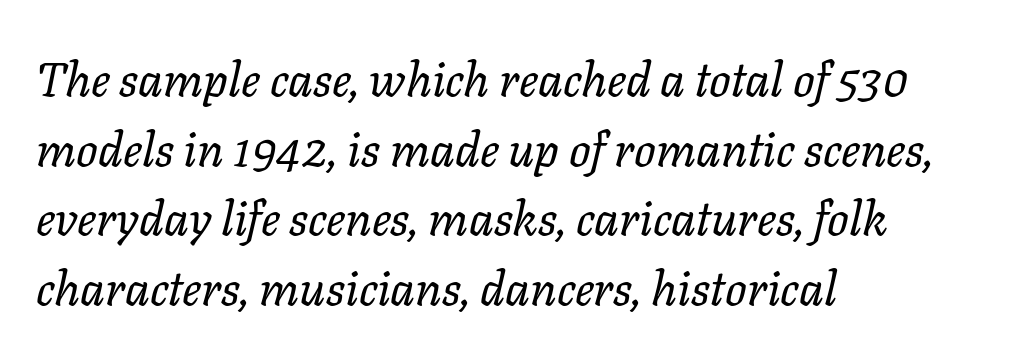
No extra tracking has been applied to these lines. The rendering uses natural spacing where letterforms have individual widths. Leading: standard. Where is the straight margin? On the left. No extra ink here — the face is not bold. The string is rendered with underlining switched off.
